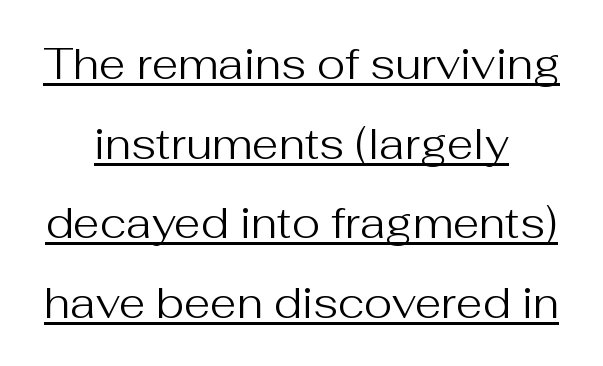
The image shows 43 px regular-weight sans-serif type, upright; set centered, line spacing 1.85x, normal letter spacing, underlined; medium stroke contrast and a medium x-height.
